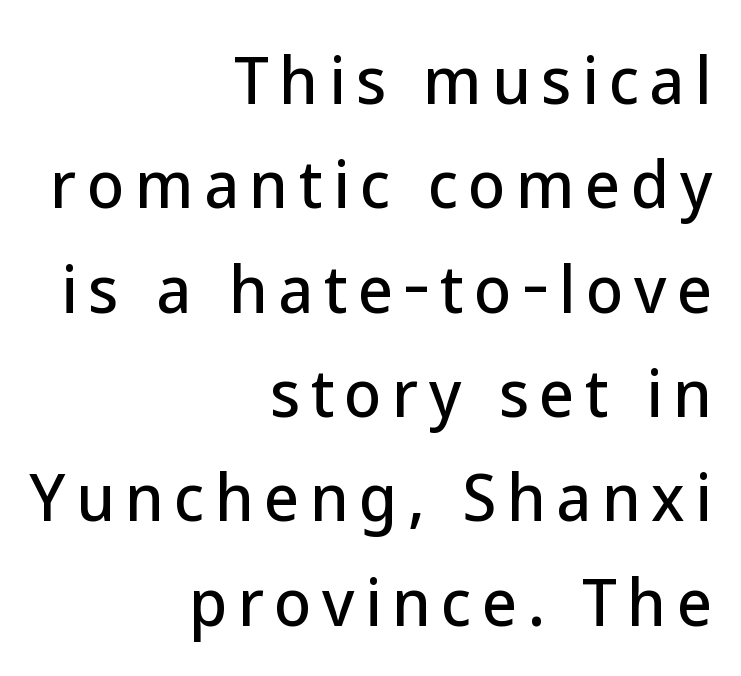
A student would call this right alignment; a typographer would say flush right, rag left. Observe the absence of serifs on each vertical stroke in this sample. Descender tails drop into unmarked territory. A typesetter would call this proportional, since set widths differ per character.
